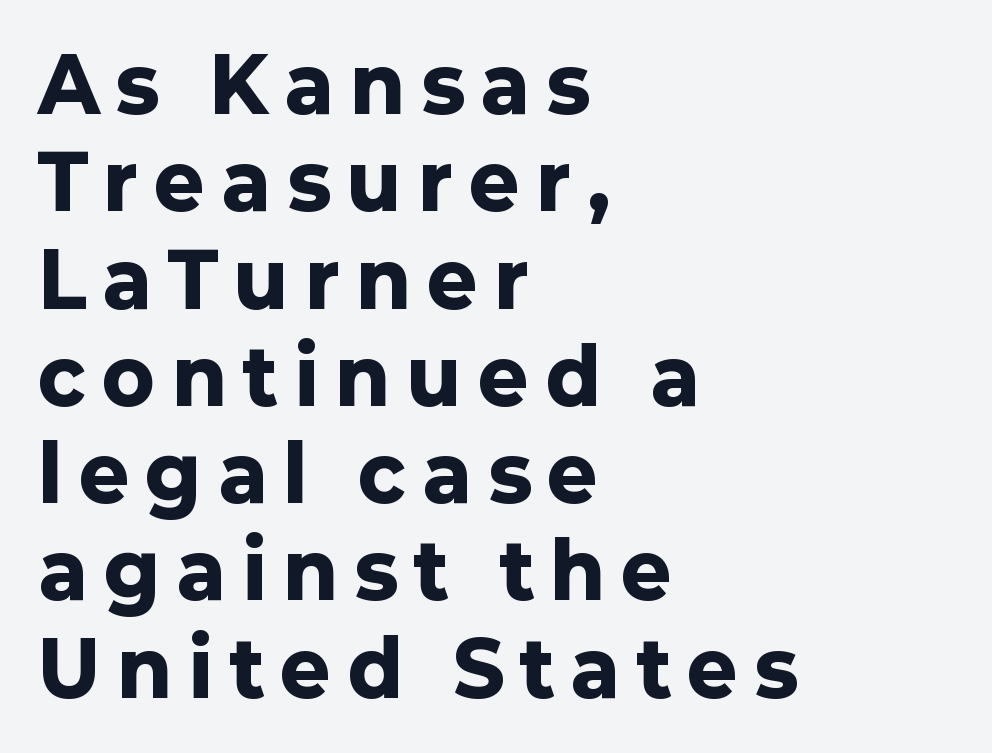
The image shows 76 px heavy sans-serif type, upright; set left-aligned, normal line spacing (1.28x), unusually wide letter spacing (+0.23 em), not underlined; low stroke contrast and a medium x-height.
